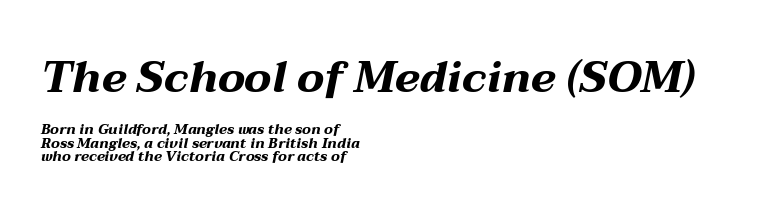
Q: Is the text bold? A: Yes.
Q: Is the text italic (slanted)? A: Yes, it leans right by about 12 degrees.
Q: Is the text underlined? A: No.
Q: How is the paragraph aligned? A: Left-aligned.
Q: Is the spacing between letters normal or unusually wide? A: Normal.
Q: Is the spacing between lines tight, normal or loose? A: Tight.
Q: Which block of text is set in a larger size, the first (top) or the second (bottom)? A: The first (top) one.
Q: Width (condensed, normal, or wide)? A: Wide.
Q: Stroke contrast? A: Medium.
Q: x-height? A: Medium.
Q: Monospaced? A: No.
